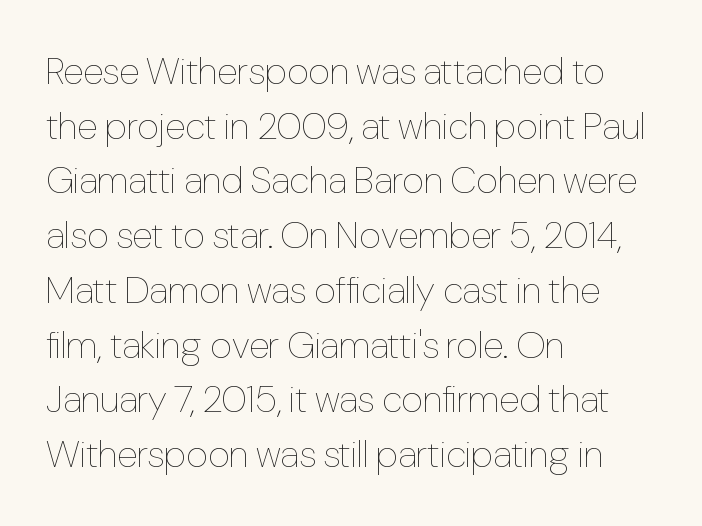
The image shows 38 px thin, condensed type, upright; set left-aligned, normal line spacing (1.44x), normal letter spacing, not underlined; low stroke contrast and a medium x-height.
